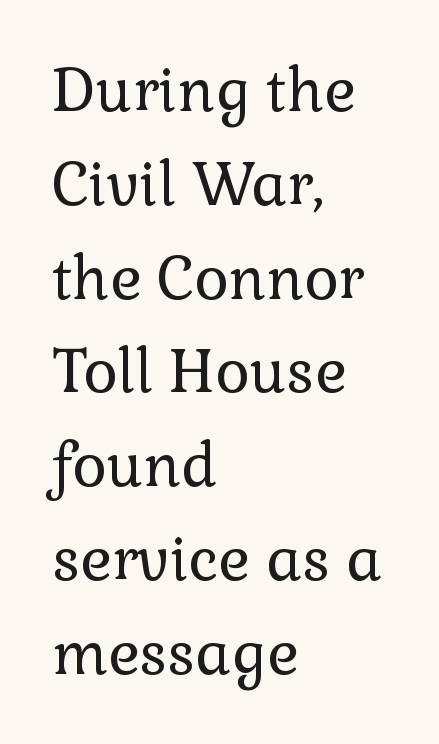
The image shows 59 px regular-weight serif type, upright; set left-aligned, normal line spacing (1.59x), normal letter spacing, not underlined; a medium x-height.
